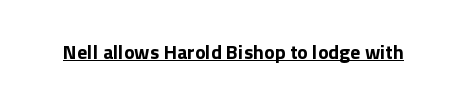
Q: Is the text bold? A: Yes.
Q: Is the text italic (slanted)? A: No, it is upright.
Q: Is the text underlined? A: Yes.
Q: Is the spacing between letters normal or unusually wide? A: Normal.
